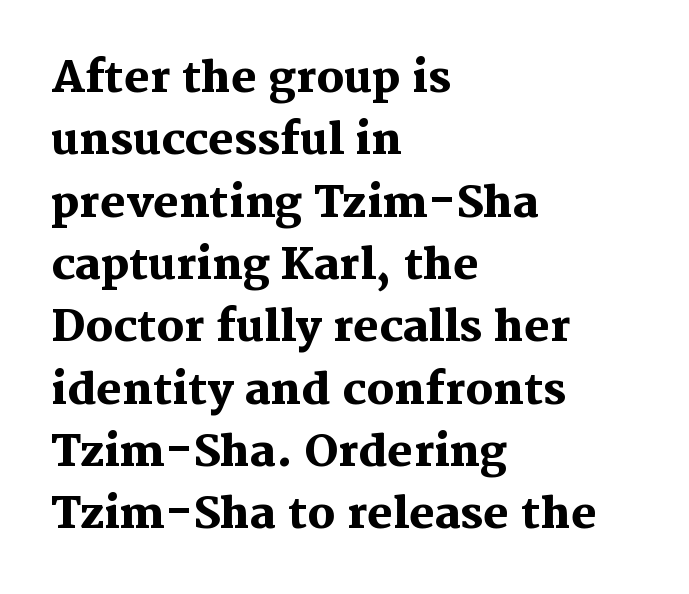
Q: Is the text bold? A: Yes.
Q: Is the text italic (slanted)? A: No, it is upright.
Q: Is the typeface a serif or a sans-serif typeface? A: Serif.
Q: Is the text underlined? A: No.
Q: How is the paragraph aligned? A: Left-aligned.
Q: Is the spacing between letters normal or unusually wide? A: Normal.
Q: Is the spacing between lines tight, normal or loose? A: Normal.
Q: Width (condensed, normal, or wide)? A: Normal.
Q: Stroke contrast? A: Medium.
Q: x-height? A: Medium.
Q: Monospaced? A: No.
